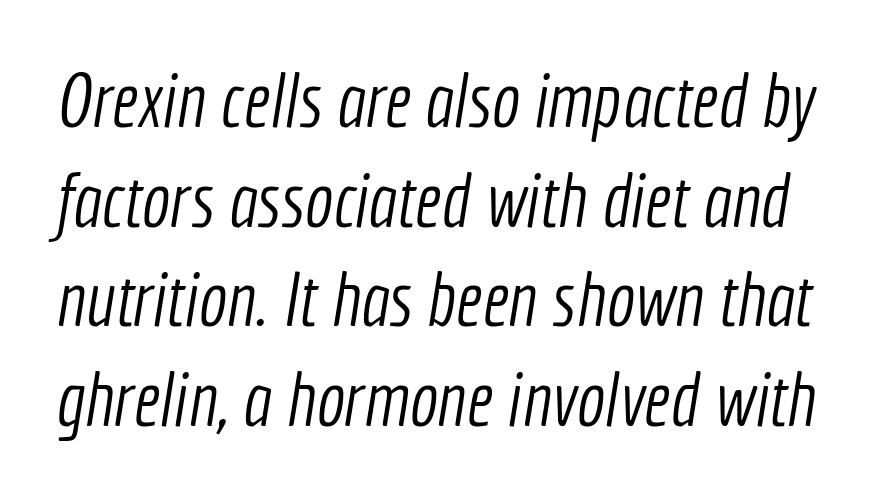
The image shows 76 px light, condensed sans-serif type; set normal line spacing (1.31x), normal letter spacing, not underlined; a medium x-height.
